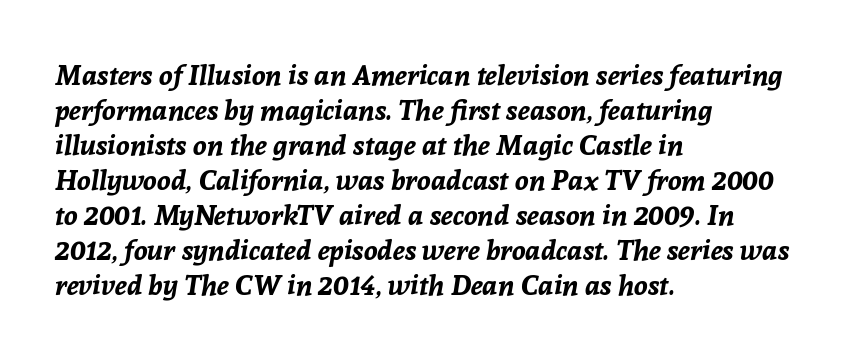
These lines were composed using italics. The passage shown stacks its lines at a standard gap. Do the characters align in a grid? No, the font is proportional. Bare-footed words on every line. Horizontally, the lines are justified to the leading edge only.
